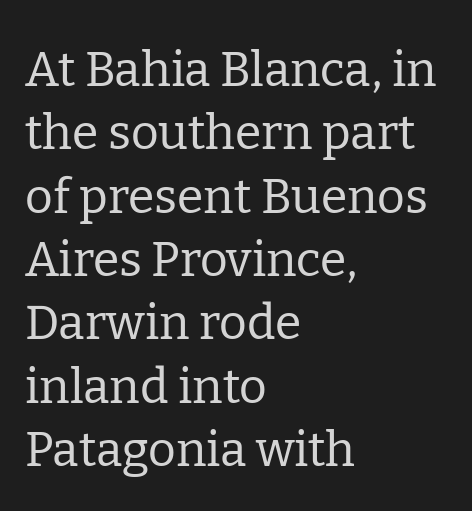
Designer's note — italics off, roman on. Check where the strokes stop: tiny serifs finish them off. The tracking reads as untouched default to a designer's eye. Any mark beneath the type? The region is blank.
